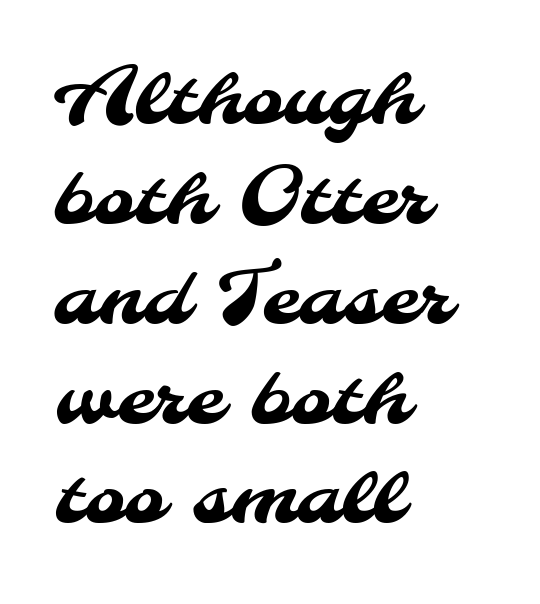
Teacher's note: observe the even left margin — that is flush-left alignment. The baseline area is clear. Baseline-to-baseline distance is the conventional proportion of letter height. Regarding serifs, this sample does without them. This sample has the flowing, uneven cadence of proportional lettering. The passage shown has conventional tracking throughout.
